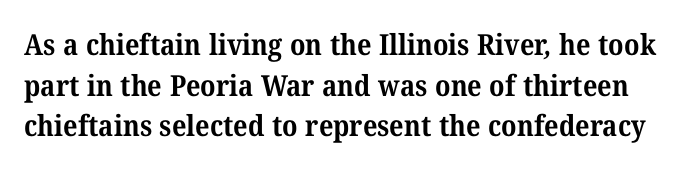
Words float on clear page, feet unadorned. Serifs: yes, visible at the terminals of the letterforms. Note the varied advance widths — an 'i' is clearly narrower than an 'm'. Emphasis by weight is at full strength: bold. You could call the tracking neutral — neither tight nor loose. Successive baselines arrive at the customary interval.
